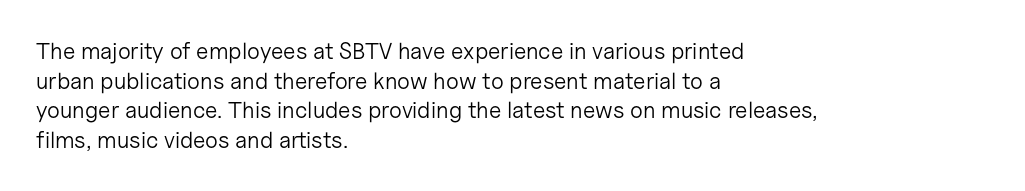
{"italic": "no", "bold": "no", "underline": "no", "align": "left", "line_spacing": "normal", "line_spacing_ratio": 1.29, "letter_spacing": "normal", "letter_spacing_em": 0.0, "glyph_px": 23}
